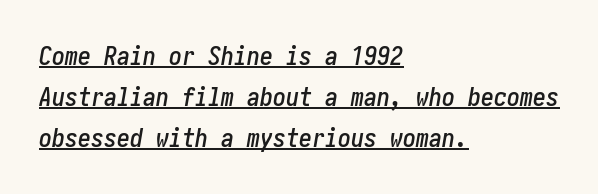
Here the glyphs are tracked normally, forming tight word shapes. The paragraph shown leans on its left margin. There's an unmistakable incline to the writing here. Descenders here cross a horizontal rule under the line. What's the leading like? Ordinary, nothing unusual.
